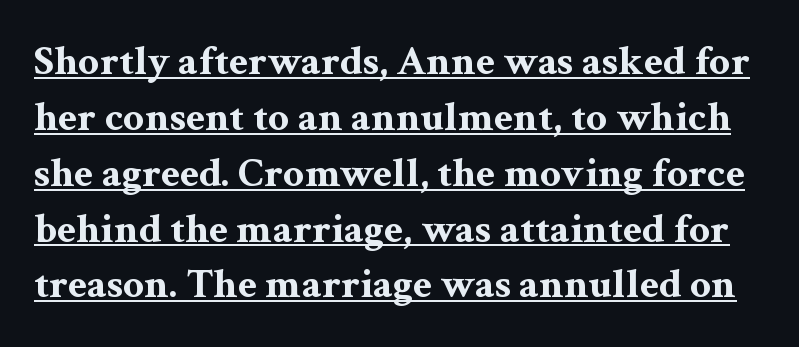
Does the leading feel generous? No, just average. You'd pick this weight for a headline — it's a proper bold. Font category for this specimen: serif. Quick note: underline on.
